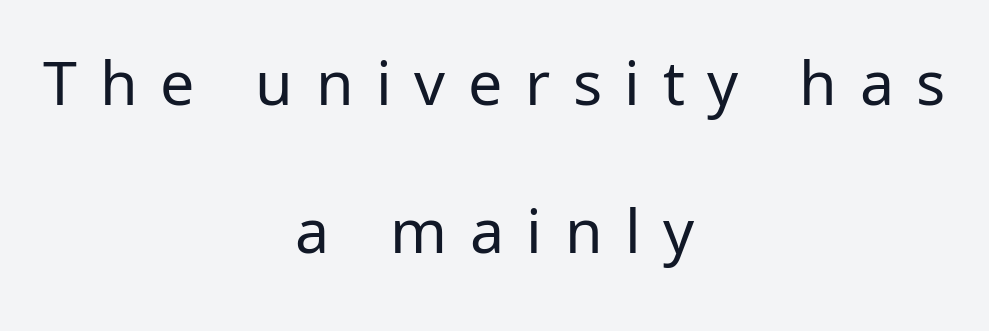
{"serif": "no", "italic": "no", "bold": "no", "weight": "regular", "width": "normal", "stroke_contrast": "low", "x_height": "medium", "monospaced": "no", "underline": "no", "align": "center", "line_spacing": "loose", "line_spacing_ratio": 2.42, "letter_spacing": "wide", "letter_spacing_em": 0.37, "glyph_px": 61}
